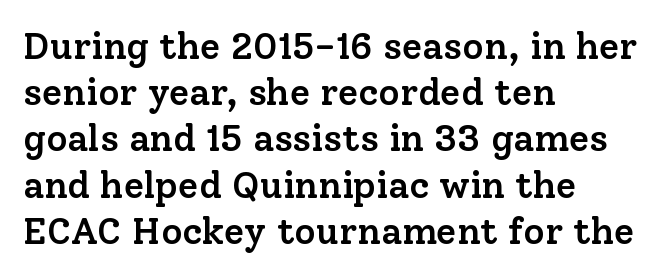
The image shows 37 px semibold serif type, upright; set left-aligned, normal line spacing (1.25x), normal letter spacing, not underlined; low stroke contrast and a medium x-height.
